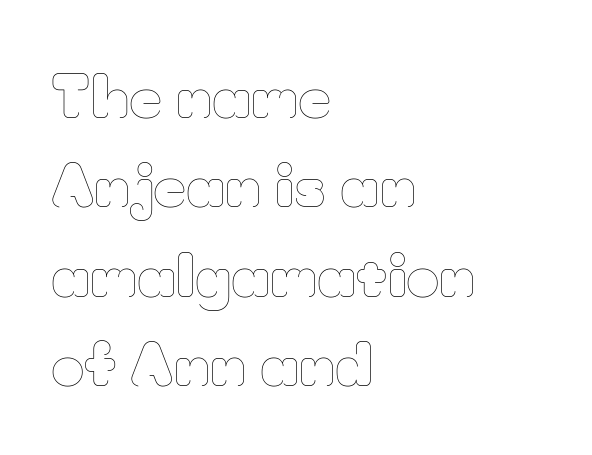
The lines in this sample share a left origin and differ only in where they stop. Tall strokes in this sample are plumb rather than angled. Interline gaps are of average width in this sample. The font sits on the lighter half of the weight spectrum, regular included. Letter spacing: default. Descenders hang freely into open space.
